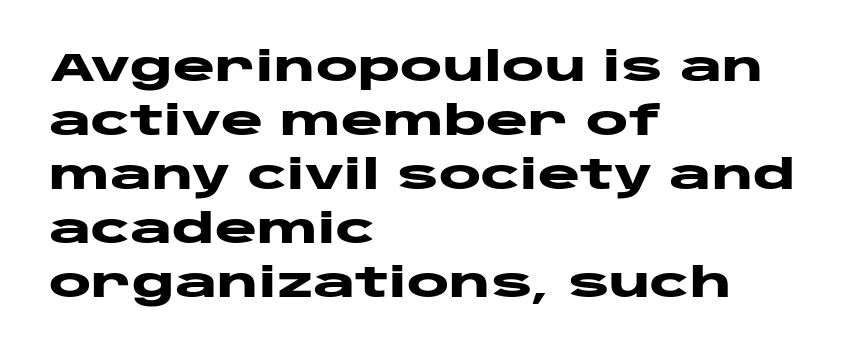
The image shows 40 px heavy, wide sans-serif type, upright; set left-aligned, normal line spacing (1.35x), normal letter spacing, not underlined; low stroke contrast and a large x-height.
